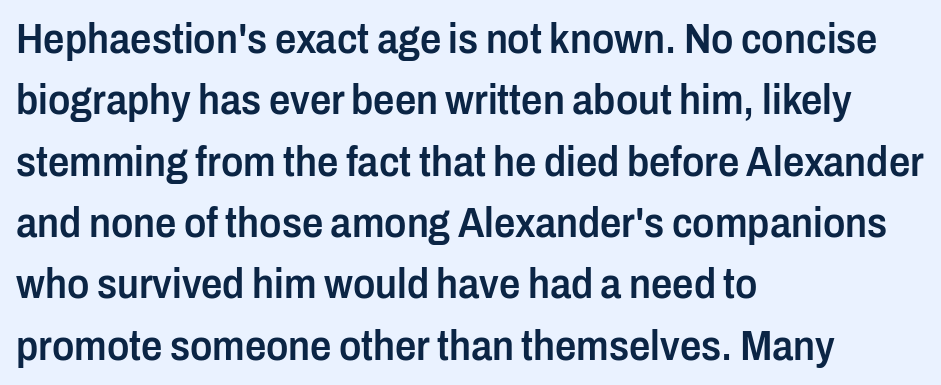
The image shows 42 px semibold, condensed sans-serif type, upright; set left-aligned, normal line spacing (1.46x), normal letter spacing, not underlined; low stroke contrast and a medium x-height.
